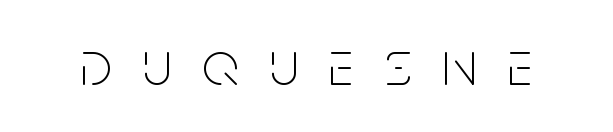
The image shows 64 px thin, condensed sans-serif type, upright; set unusually wide letter spacing (+0.49 em), not underlined; low stroke contrast and a large x-height.
